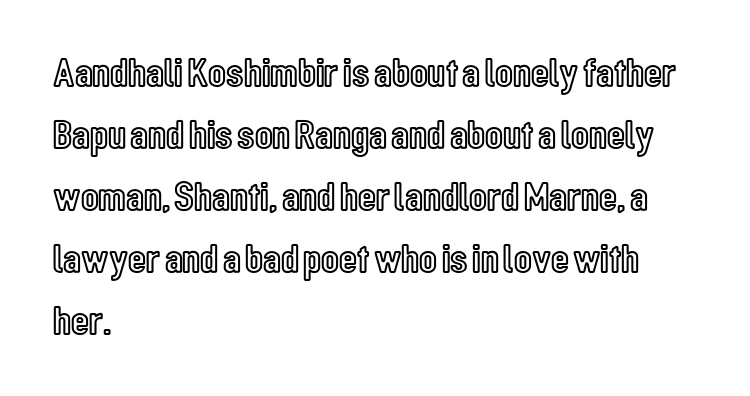
{"italic": "no", "width": "condensed", "x_height": "medium", "monospaced": "no", "underline": "no", "align": "left", "line_spacing": "normal", "line_spacing_ratio": 1.51, "letter_spacing": "normal", "letter_spacing_em": 0.0, "glyph_px": 41}
